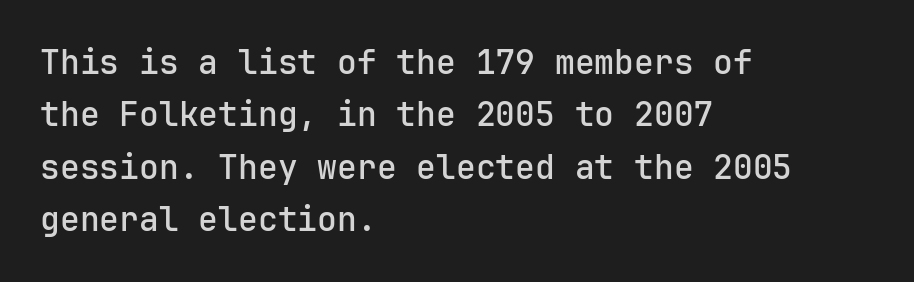
{"serif": "no", "italic": "no", "bold": "semi", "weight": "semibold", "width": "normal", "stroke_contrast": "low", "x_height": "medium", "underline": "no", "align": "left", "line_spacing": "normal", "line_spacing_ratio": 1.59, "letter_spacing": "normal", "letter_spacing_em": 0.0, "glyph_px": 33}
